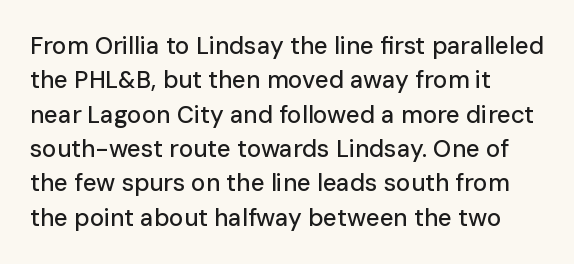
Q: Is the text italic (slanted)? A: No, it is upright.
Q: Is the text underlined? A: No.
Q: How is the paragraph aligned? A: Left-aligned.
Q: Is the spacing between letters normal or unusually wide? A: Normal.
Q: Is the spacing between lines tight, normal or loose? A: Normal.
